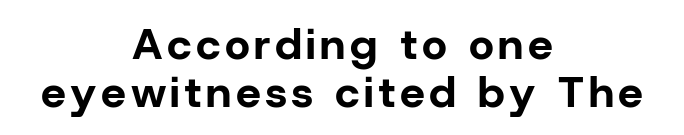
{"serif": "no", "italic": "no", "bold": "yes", "weight": "bold", "width": "normal", "stroke_contrast": "low", "x_height": "medium", "monospaced": "no", "underline": "no", "align": "center", "line_spacing": "tight", "line_spacing_ratio": 1.08, "glyph_px": 44}
